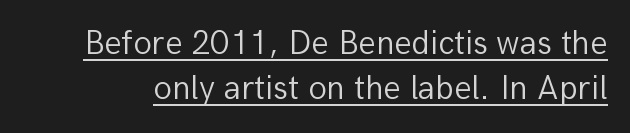
Q: Is the text bold? A: No.
Q: Is the text italic (slanted)? A: No, it is upright.
Q: Is the typeface a serif or a sans-serif typeface? A: Sans-serif.
Q: Is the text underlined? A: Yes.
Q: Is the spacing between letters normal or unusually wide? A: Normal.
Q: Is the spacing between lines tight, normal or loose? A: Normal.
Q: Width (condensed, normal, or wide)? A: Normal.
Q: Stroke contrast? A: Low.
Q: x-height? A: Medium.
Q: Monospaced? A: No.
